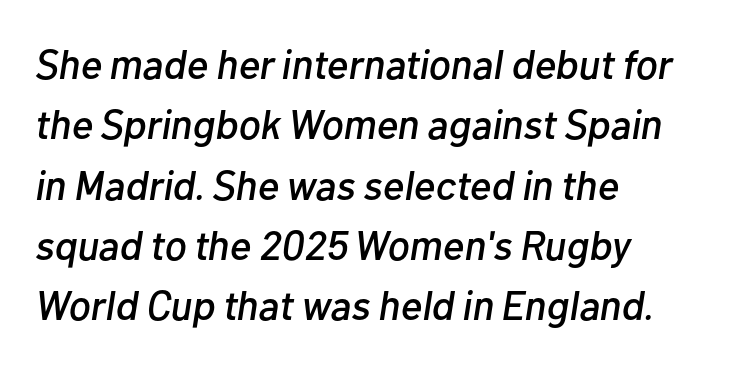
Q: Is the text italic (slanted)? A: Yes, it leans right by about 10 degrees.
Q: Is the text underlined? A: No.
Q: How is the paragraph aligned? A: Left-aligned.
Q: Is the spacing between letters normal or unusually wide? A: Normal.
Q: Is the spacing between lines tight, normal or loose? A: Normal.
Q: Width (condensed, normal, or wide)? A: Normal.
Q: Stroke contrast? A: Low.
Q: x-height? A: Medium.
Q: Monospaced? A: No.
